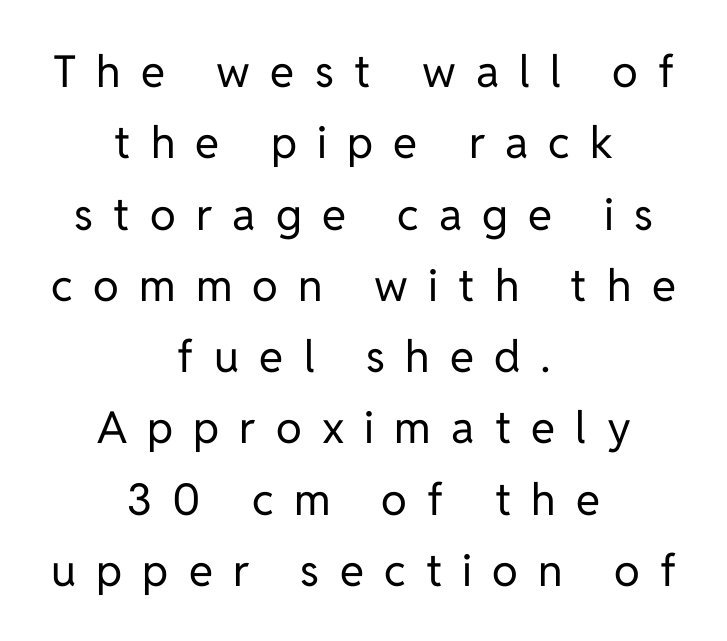
{"serif": "no", "italic": "no", "bold": "no", "weight": "regular", "width": "normal", "stroke_contrast": "low", "x_height": "medium", "monospaced": "no", "underline": "no", "align": "center", "line_spacing": "normal", "line_spacing_ratio": 1.62, "letter_spacing": "wide", "letter_spacing_em": 0.46, "glyph_px": 44}
